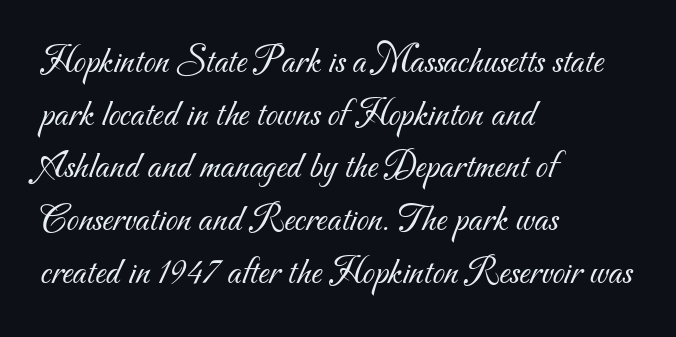
The image shows 39 px light sans-serif type; set left-aligned, normal line spacing (1.35x), normal letter spacing, not underlined; medium stroke contrast and a small x-height.
